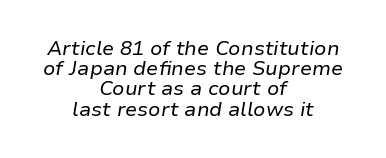
{"italic": "yes", "lean": "right", "slant_degrees": 9, "bold": "no", "underline": "no", "align": "center", "line_spacing": "tight", "line_spacing_ratio": 1.01, "letter_spacing": "normal", "letter_spacing_em": 0.0, "glyph_px": 20}
